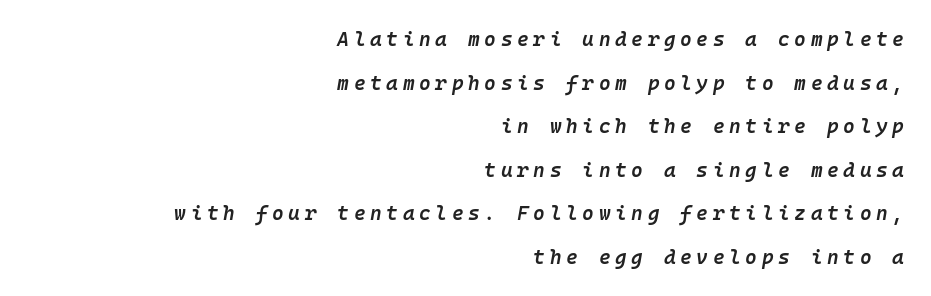
{"italic": "yes", "lean": "right", "slant_degrees": 10, "bold": "semi", "underline": "no", "align": "right", "line_spacing": "loose", "line_spacing_ratio": 2.18, "letter_spacing": "wide", "letter_spacing_em": 0.23, "glyph_px": 20}
